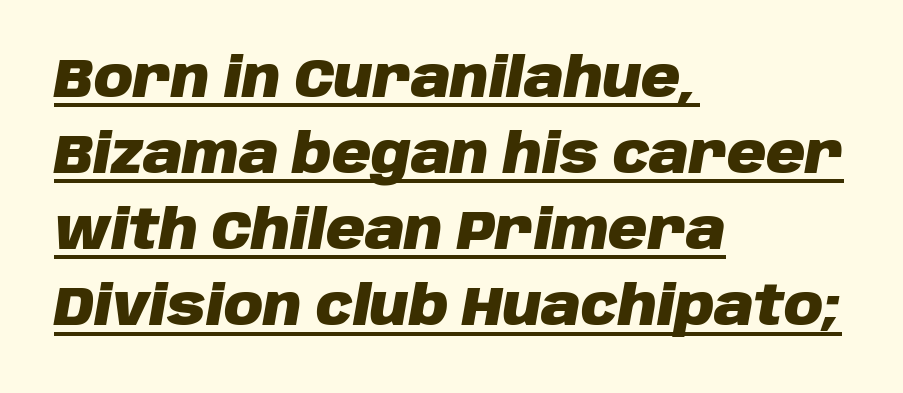
Q: Is the text bold? A: Yes.
Q: Is the text italic (slanted)? A: Yes, it leans right by about 10 degrees.
Q: Is the text underlined? A: Yes.
Q: How is the paragraph aligned? A: Left-aligned.
Q: Is the spacing between letters normal or unusually wide? A: Normal.
Q: Is the spacing between lines tight, normal or loose? A: Normal.
Q: Width (condensed, normal, or wide)? A: Normal.
Q: Stroke contrast? A: Low.
Q: x-height? A: Large.
Q: Monospaced? A: No.
